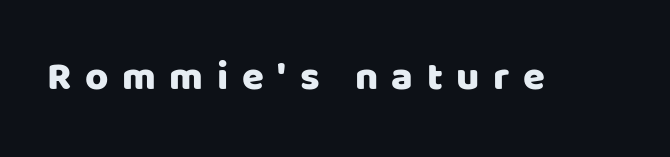
Unlike a traditional serif, this face leaves its strokes unadorned. Rendered with straight, roman letterforms. The passage shown is typed in a proportional face where columns would drift. Here the glyphs are tracked loosely, breaking word shapes into spaced letters. This rendering features lettering with no underline.
